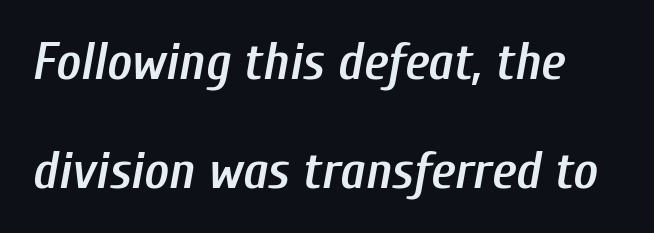
A bare baseline throughout the passage. These lines are set flush left with a ragged right edge. If you measured baseline to baseline, you'd find a long distance. Proportional: the letters do not fall into vertical columns. Slant detected: the letters are inclined.
